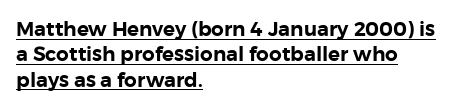
Q: Is the text italic (slanted)? A: No, it is upright.
Q: Is the text underlined? A: Yes.
Q: How is the paragraph aligned? A: Left-aligned.
Q: Is the spacing between letters normal or unusually wide? A: Normal.
Q: Is the spacing between lines tight, normal or loose? A: Normal.
